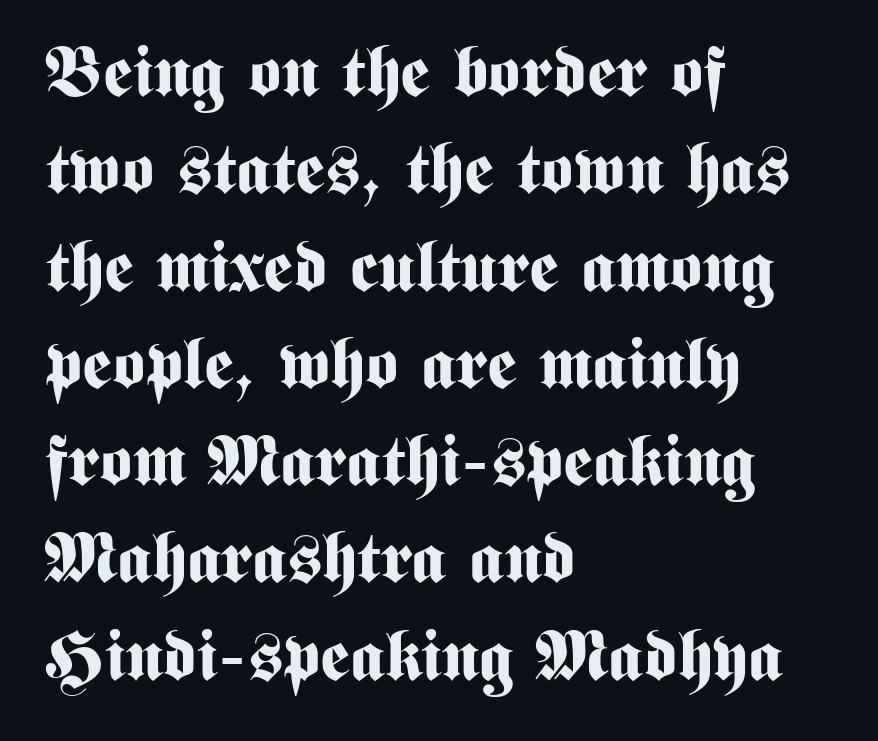
Q: Is the text bold? A: Yes.
Q: Is the text italic (slanted)? A: No, it is upright.
Q: Is the typeface a serif or a sans-serif typeface? A: Sans-serif.
Q: Is the text underlined? A: No.
Q: How is the paragraph aligned? A: Left-aligned.
Q: Is the spacing between letters normal or unusually wide? A: Normal.
Q: Is the spacing between lines tight, normal or loose? A: Normal.
Q: Width (condensed, normal, or wide)? A: Condensed.
Q: Stroke contrast? A: Medium.
Q: x-height? A: Medium.
Q: Monospaced? A: No.
